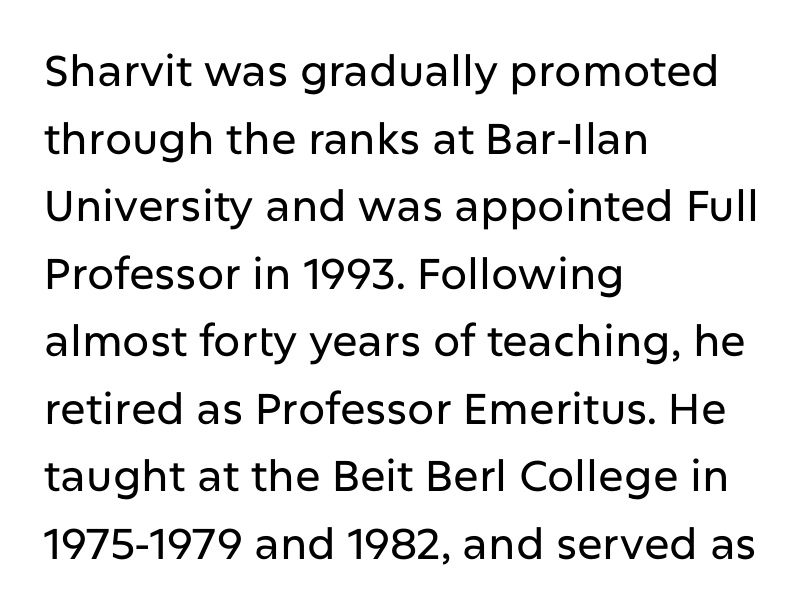
Regarding leading, the lines here are spaced in the standard way. The area under the type is left untouched. Is there any slant? The stems are plumb. Every row of glyphs begins at an identical x-position on the left. Letterform terminals end flat and unadorned throughout the passage. Is this a fixed-width face? No — the glyphs have proportional, varying widths.
